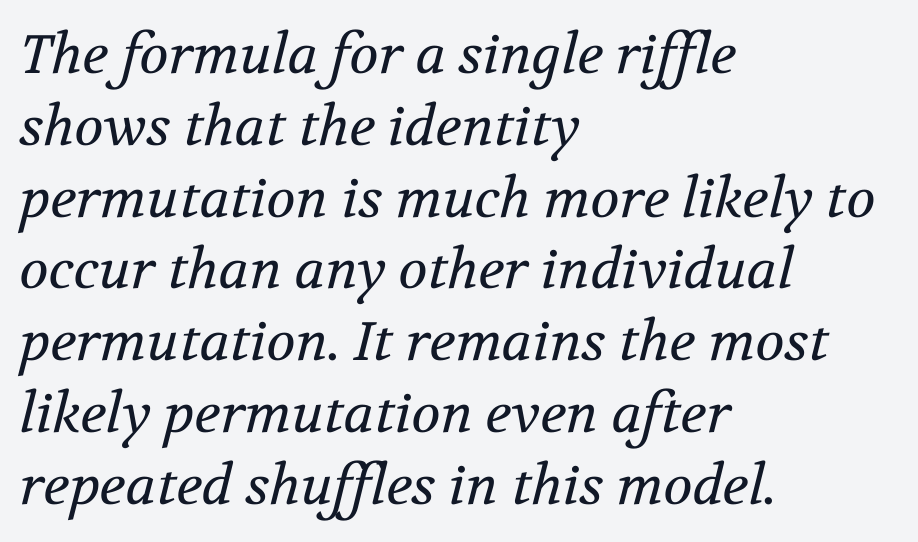
You could not count columns in this text — the font is proportionally spaced. Every character sits at an angle, as italics do. The text was rendered using a seriffed face with decorative stroke endings. Lines of text with bare space underneath.
